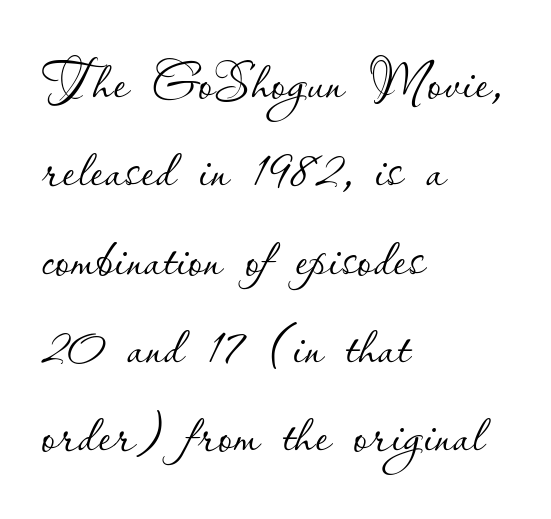
Q: Is the text bold? A: No.
Q: Is the text italic (slanted)? A: Yes.
Q: Is the text underlined? A: No.
Q: How is the paragraph aligned? A: Left-aligned.
Q: Is the spacing between letters normal or unusually wide? A: Normal.
Q: Width (condensed, normal, or wide)? A: Normal.
Q: Stroke contrast? A: Low.
Q: x-height? A: Small.
Q: Monospaced? A: No.
